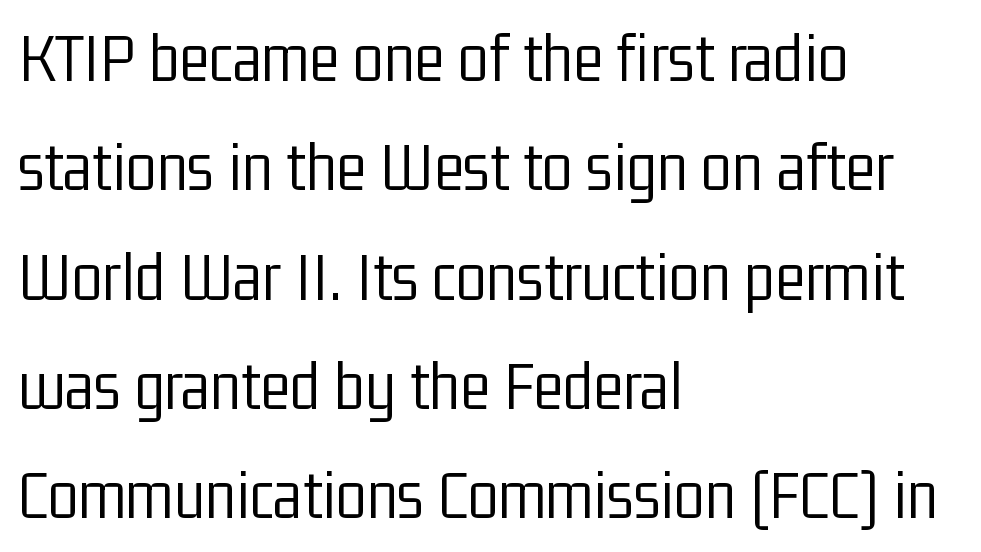
The face used here is proportionally spaced, like ordinary book or web type. Nope, no serifs anywhere on these letters. Honestly, the row spacing looks completely unremarkable. The paragraph has a hard left edge and a soft right edge. Letter spacing: default.
